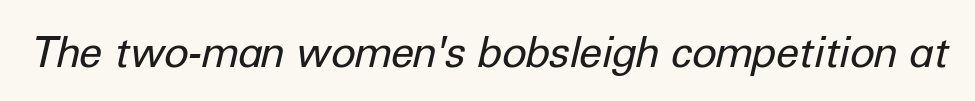
The image shows 42 px regular-weight type, italic (leaning right); set normal letter spacing, not underlined; low stroke contrast and a medium x-height.
